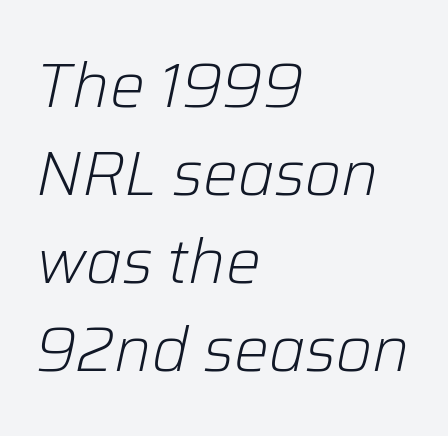
{"italic": "yes", "lean": "right", "slant_degrees": 12, "bold": "no", "weight": "light", "width": "normal", "stroke_contrast": "low", "x_height": "medium", "monospaced": "no", "underline": "no", "align": "left", "line_spacing": "normal", "line_spacing_ratio": 1.42, "letter_spacing": "normal", "letter_spacing_em": 0.0, "glyph_px": 62}
